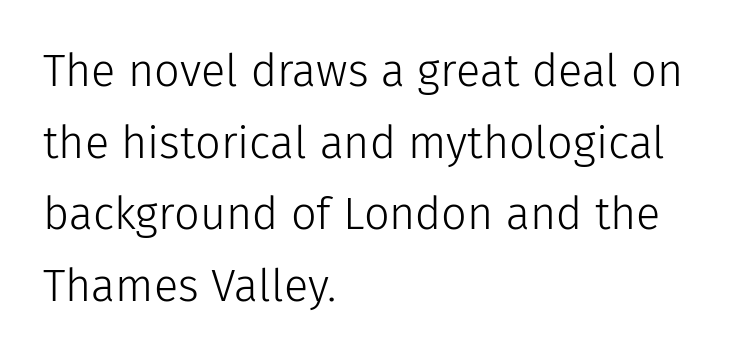
On a weight scale, this lands at 450 or below. Plain, unruled lines of type. Where is the straight margin? On the left. Leading matches the norm, producing a regular column.
